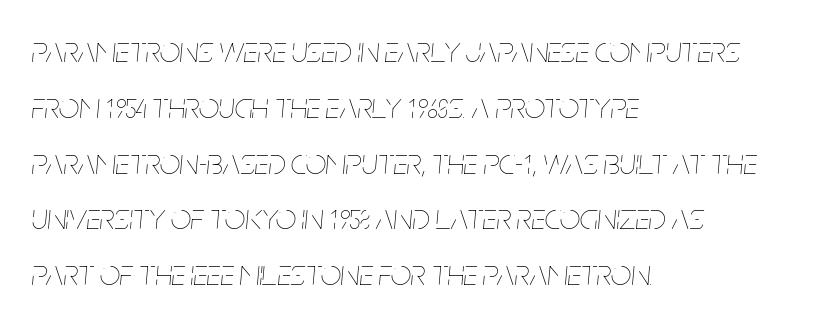
{"italic": "yes", "lean": "right", "slant_degrees": 5, "bold": "no", "weight": "thin", "width": "condensed", "stroke_contrast": "low", "x_height": "large", "monospaced": "no", "underline": "no", "align": "left", "line_spacing": "normal", "line_spacing_ratio": 1.55, "letter_spacing": "normal", "letter_spacing_em": 0.0, "glyph_px": 36}
